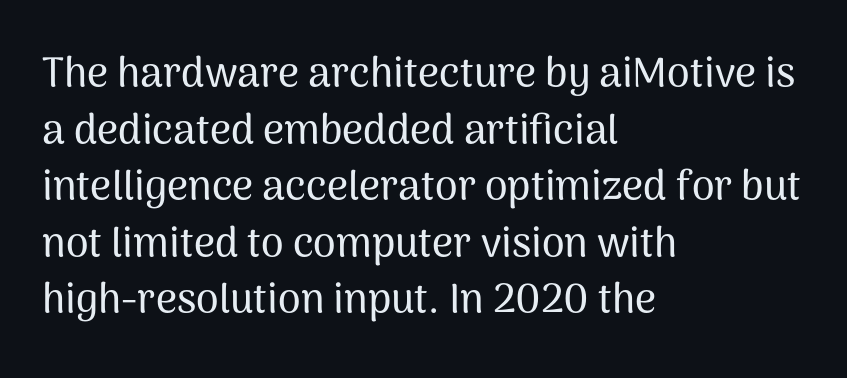
The image shows 41 px sans-serif type, upright; set left-aligned, normal line spacing (1.38x), normal letter spacing, not underlined; medium stroke contrast and a medium x-height.
